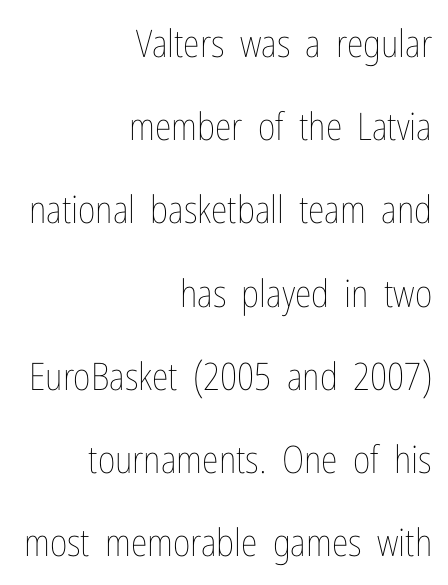
{"italic": "no", "bold": "no", "weight": "thin", "width": "condensed", "stroke_contrast": "low", "x_height": "medium", "monospaced": "no", "underline": "no", "align": "right", "line_spacing": "loose", "line_spacing_ratio": 2.19, "letter_spacing": "normal", "letter_spacing_em": 0.0, "glyph_px": 38}
